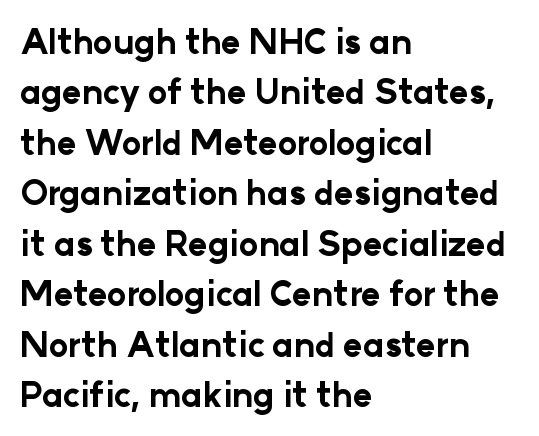
Q: Is the text bold? A: Yes.
Q: Is the text italic (slanted)? A: No, it is upright.
Q: Is the typeface a serif or a sans-serif typeface? A: Sans-serif.
Q: Is the text underlined? A: No.
Q: How is the paragraph aligned? A: Left-aligned.
Q: Is the spacing between letters normal or unusually wide? A: Normal.
Q: Is the spacing between lines tight, normal or loose? A: Normal.
Q: Width (condensed, normal, or wide)? A: Normal.
Q: Stroke contrast? A: Low.
Q: x-height? A: Medium.
Q: Monospaced? A: No.
